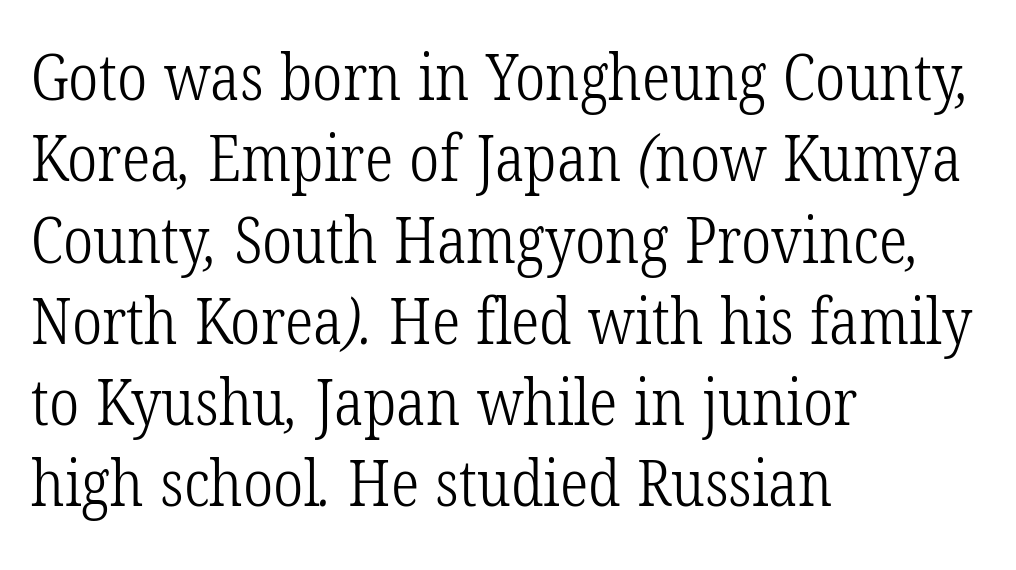
Q: Is the text bold? A: No.
Q: Is the typeface a serif or a sans-serif typeface? A: Serif.
Q: Is the text underlined? A: No.
Q: How is the paragraph aligned? A: Left-aligned.
Q: Is the spacing between letters normal or unusually wide? A: Normal.
Q: Is the spacing between lines tight, normal or loose? A: Normal.
Q: Width (condensed, normal, or wide)? A: Condensed.
Q: Stroke contrast? A: Low.
Q: x-height? A: Medium.
Q: Monospaced? A: No.
